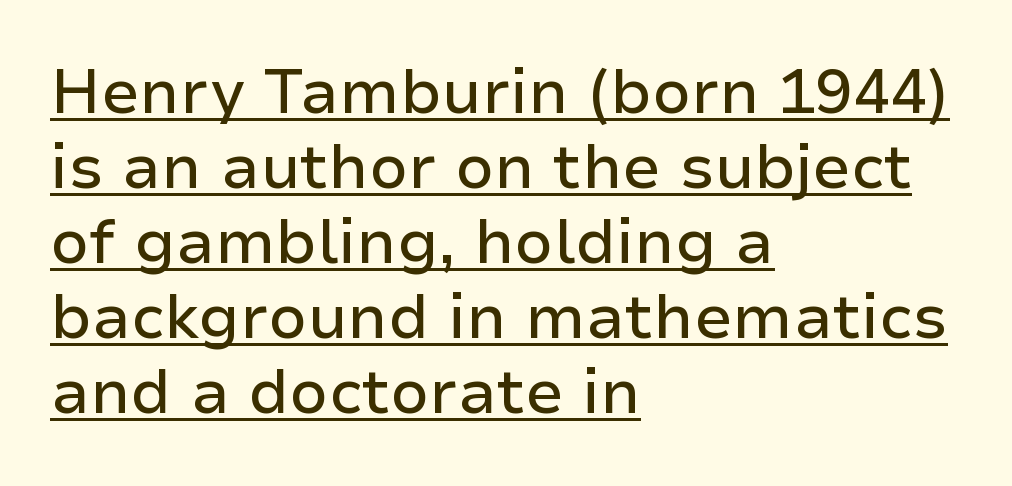
Like a heading marked for emphasis, these lines bear an underscore. Examine the stroke ends and you'll find no serifs. Notice how the stems are strictly vertical — no italics here. The text block is weighted toward the left margin, trailing off unevenly rightward.
